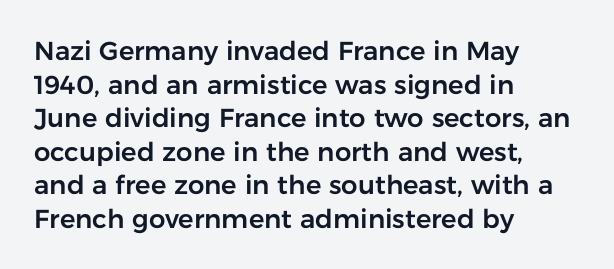
The zone under the glyphs is completely vacant. Line starts are locked; line ends wander. Look at the tracking — it's just the regular setting, nothing added. Horizontal bands of white between lines are of average thickness.
